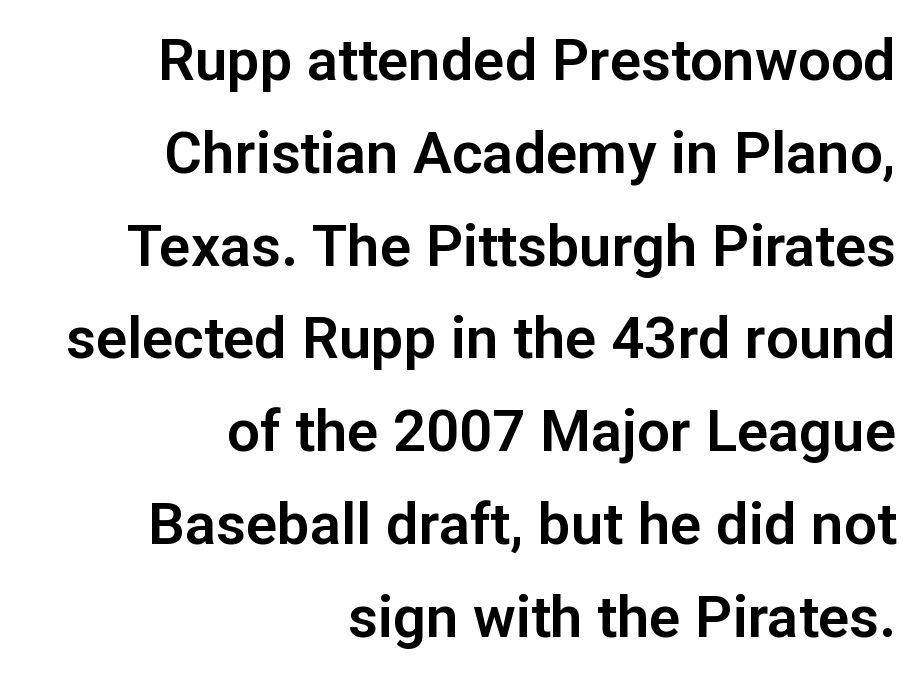
Q: Is the text italic (slanted)? A: No, it is upright.
Q: Is the typeface a serif or a sans-serif typeface? A: Sans-serif.
Q: Is the text underlined? A: No.
Q: How is the paragraph aligned? A: Right-aligned.
Q: Is the spacing between letters normal or unusually wide? A: Normal.
Q: Is the spacing between lines tight, normal or loose? A: Normal.
Q: Width (condensed, normal, or wide)? A: Normal.
Q: Stroke contrast? A: Low.
Q: x-height? A: Medium.
Q: Monospaced? A: No.
